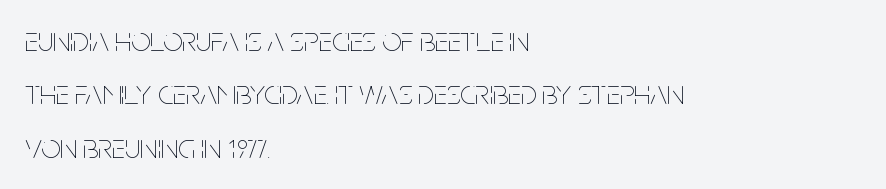
The image shows 34 px thin, condensed type, upright; set left-aligned, normal line spacing (1.57x), normal letter spacing, not underlined; low stroke contrast and a large x-height.
